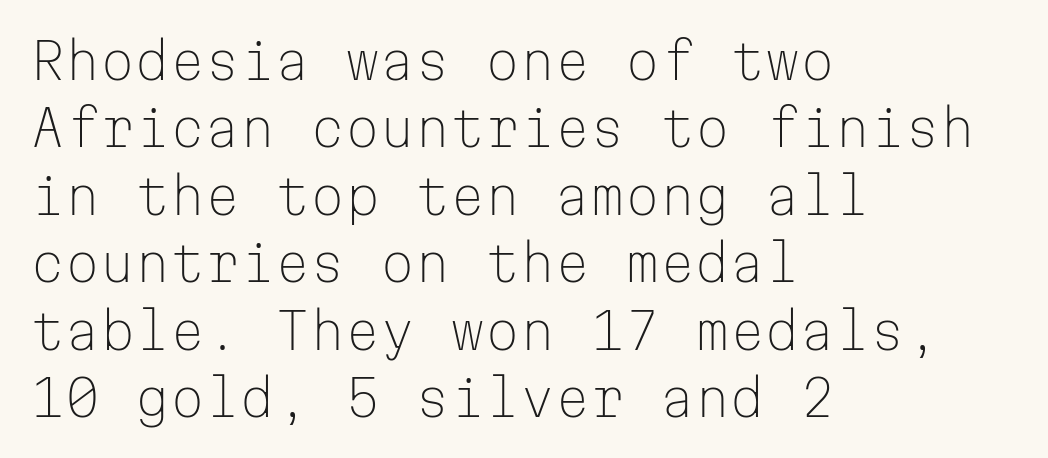
Q: Is the text bold? A: No.
Q: Is the text italic (slanted)? A: No, it is upright.
Q: Is the typeface a serif or a sans-serif typeface? A: Sans-serif.
Q: Is the text underlined? A: No.
Q: How is the paragraph aligned? A: Left-aligned.
Q: Is the spacing between letters normal or unusually wide? A: Normal.
Q: Is the spacing between lines tight, normal or loose? A: Normal.
Q: Width (condensed, normal, or wide)? A: Normal.
Q: Stroke contrast? A: Low.
Q: x-height? A: Medium.
Q: Monospaced? A: Yes.
